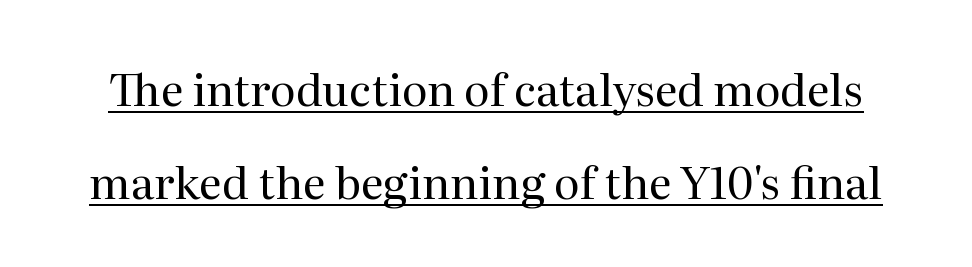
{"serif": "yes", "italic": "no", "bold": "no", "weight": "regular", "width": "normal", "stroke_contrast": "medium", "x_height": "medium", "monospaced": "no", "underline": "yes", "line_spacing": "loose", "line_spacing_ratio": 2.11, "letter_spacing": "normal", "letter_spacing_em": 0.0, "glyph_px": 44}
